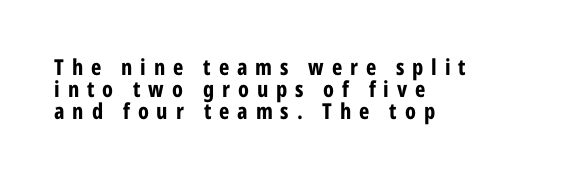
{"italic": "no", "bold": "yes", "underline": "no", "align": "left", "line_spacing": "tight", "line_spacing_ratio": 1.0, "letter_spacing": "wide", "letter_spacing_em": 0.36, "glyph_px": 22}
